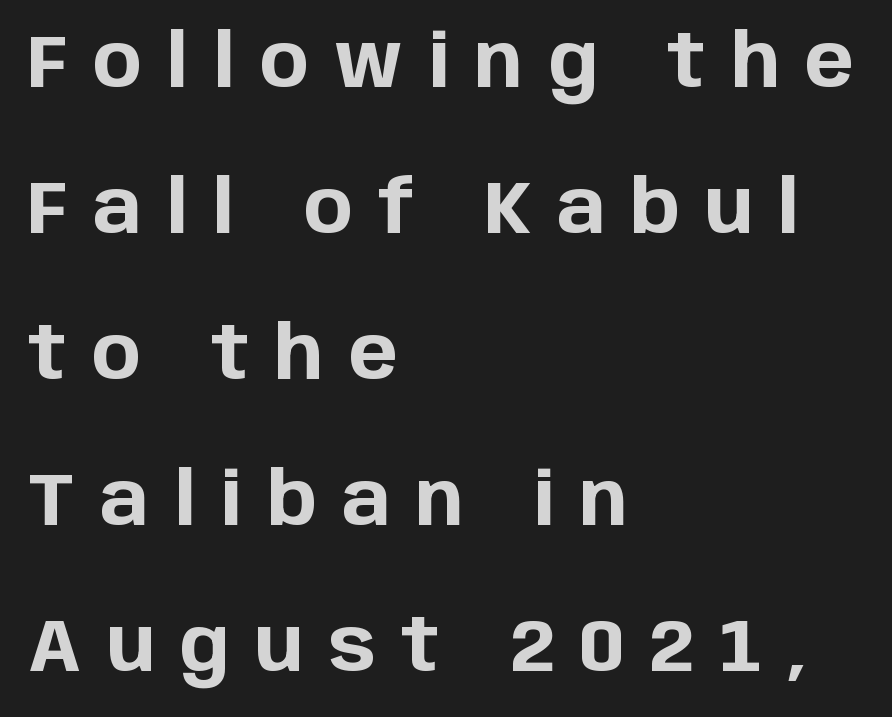
Each glyph is drawn with heavy, bold strokes. No feet cap the strokes, marking this as sans-serif type. The letters advance in unequal steps, a hallmark of proportional type. Tracking here is generous; glyphs stand well apart from one another. Every row of glyphs begins at an identical x-position on the left.
